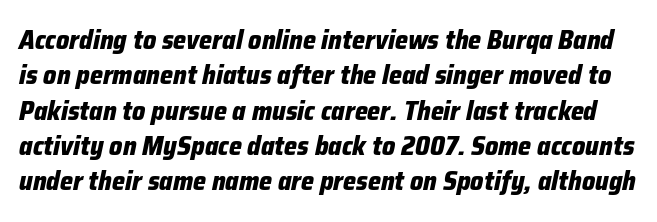
{"italic": "yes", "lean": "right", "slant_degrees": 12, "bold": "yes", "underline": "no", "line_spacing": "normal", "line_spacing_ratio": 1.36, "letter_spacing": "normal", "letter_spacing_em": 0.0, "glyph_px": 26}
